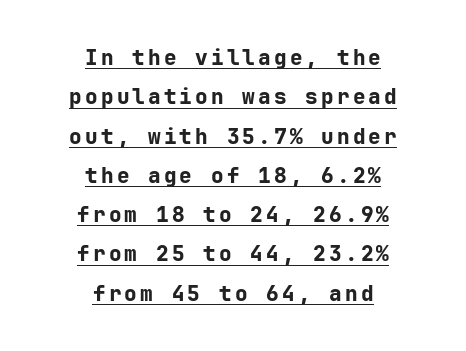
The image shows 21 px bold type, upright; set centered, line spacing 1.87x, underlined.
